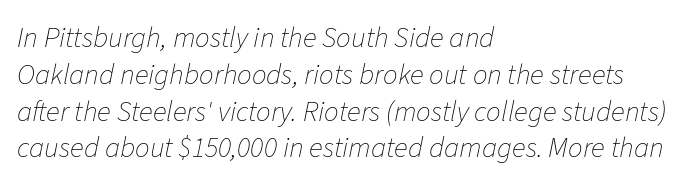
The horizontal fit of the characters is conventional and even. Proportional: the letters do not fall into vertical columns. Which margin do the lines hug? The left one — the right edge is uneven. Anything drawn beneath the words? Only blank space. Is there much room between lines? A standard amount, neither cramped nor airy. The font's italic variant was chosen for this text.
